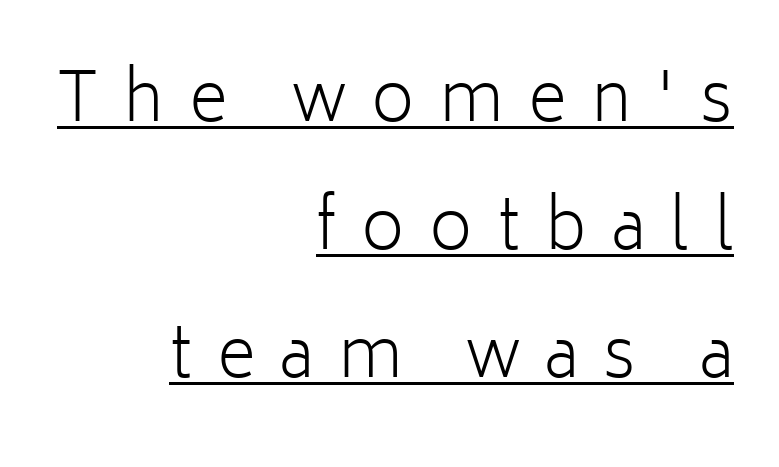
Q: Is the text bold? A: No.
Q: Is the text italic (slanted)? A: No, it is upright.
Q: Is the typeface a serif or a sans-serif typeface? A: Sans-serif.
Q: Is the text underlined? A: Yes.
Q: How is the paragraph aligned? A: Right-aligned.
Q: Is the spacing between letters normal or unusually wide? A: Unusually wide.
Q: Is the spacing between lines tight, normal or loose? A: Loose.
Q: Width (condensed, normal, or wide)? A: Normal.
Q: Stroke contrast? A: Low.
Q: x-height? A: Medium.
Q: Monospaced? A: No.
